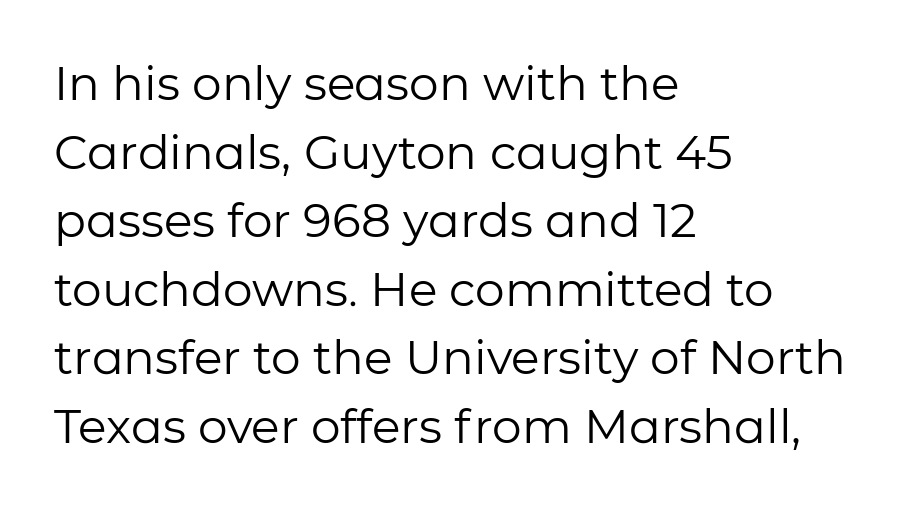
Leading matches the norm, producing a regular column. No word sits above an underline. Italic: no, the glyphs are upright roman. The rendering shows plain stroke endings on the letterforms — a sans-serif design. The typeface has the unassuming heft of standard copy or less.
